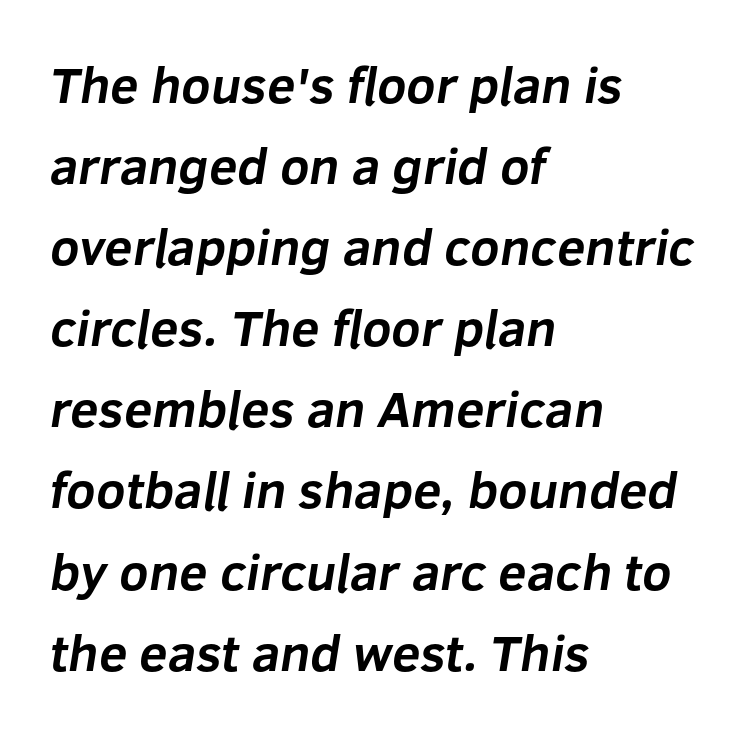
Q: Is the text bold? A: Yes.
Q: Is the typeface a serif or a sans-serif typeface? A: Sans-serif.
Q: Is the text underlined? A: No.
Q: How is the paragraph aligned? A: Left-aligned.
Q: Is the spacing between letters normal or unusually wide? A: Normal.
Q: Is the spacing between lines tight, normal or loose? A: Normal.
Q: Width (condensed, normal, or wide)? A: Normal.
Q: Stroke contrast? A: Low.
Q: x-height? A: Medium.
Q: Monospaced? A: No.
